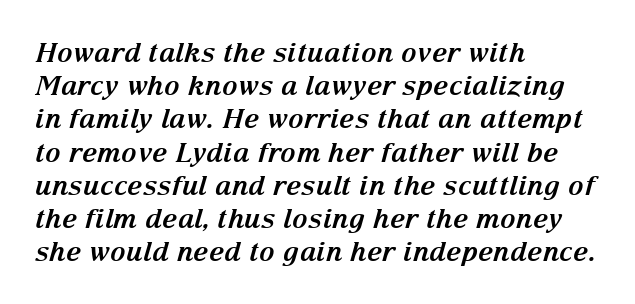
{"italic": "yes", "lean": "right", "slant_degrees": 15, "bold": "yes", "underline": "no", "align": "left", "line_spacing_ratio": 1.23, "letter_spacing": "normal", "letter_spacing_em": 0.0, "glyph_px": 27}
